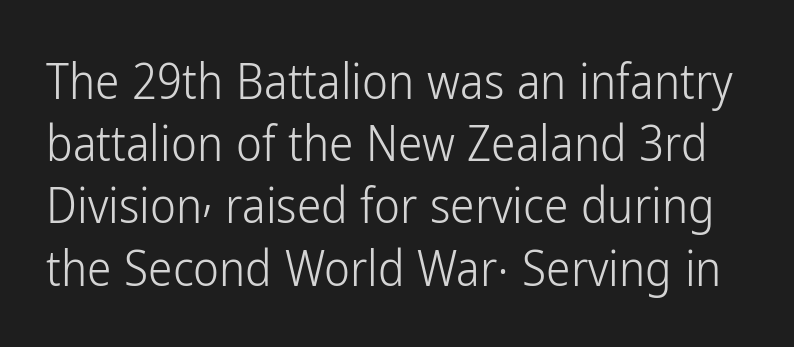
Here the designer chose a conventional face with non-uniform glyph widths. Heft: none added — not bold. Whoever set this chose a conventional vertical rhythm. Words appear dense and cohesive because spacing is normal. This is the regular roman posture of the typeface. Observe the absence of serifs on each vertical stroke in this sample.
